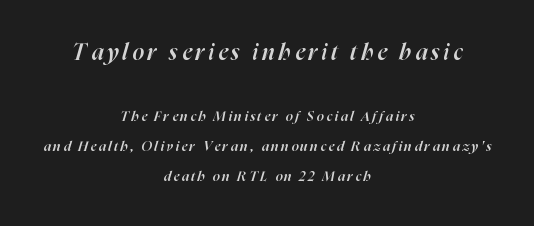
Q: Is the text bold? A: Semi-bold.
Q: Is the text italic (slanted)? A: Yes, it leans right by about 16 degrees.
Q: Is the text underlined? A: No.
Q: How is the paragraph aligned? A: Centered.
Q: Is the spacing between lines tight, normal or loose? A: Loose.
Q: Which block of text is set in a larger size, the first (top) or the second (bottom)? A: The first (top) one.
